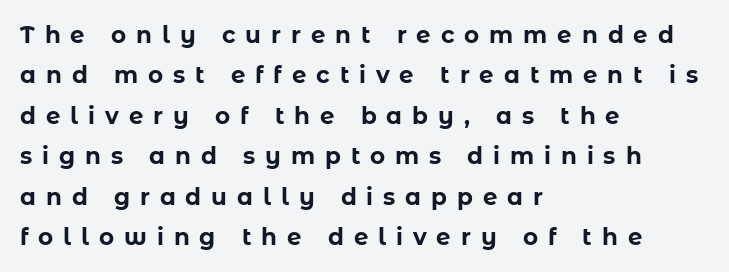
Q: Is the text bold? A: Yes.
Q: Is the text italic (slanted)? A: No, it is upright.
Q: Is the text underlined? A: No.
Q: How is the paragraph aligned? A: Left-aligned.
Q: Is the spacing between letters normal or unusually wide? A: Unusually wide.
